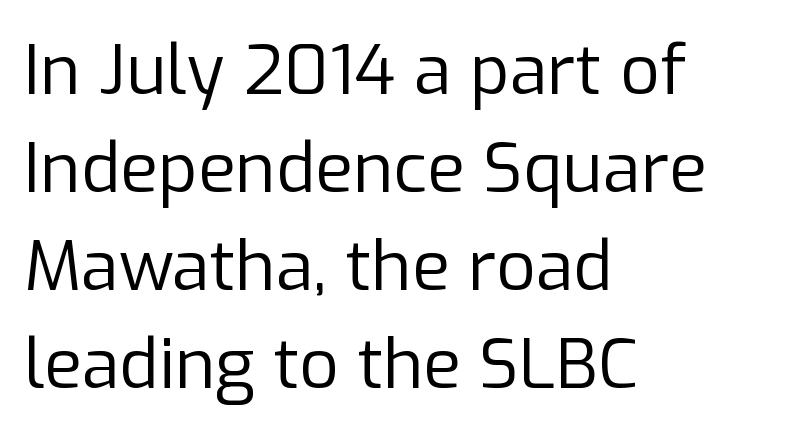
{"serif": "no", "italic": "no", "bold": "no", "weight": "regular", "width": "normal", "stroke_contrast": "low", "x_height": "medium", "monospaced": "no", "underline": "no", "align": "left", "line_spacing": "normal", "line_spacing_ratio": 1.42, "letter_spacing": "normal", "letter_spacing_em": 0.0, "glyph_px": 69}
